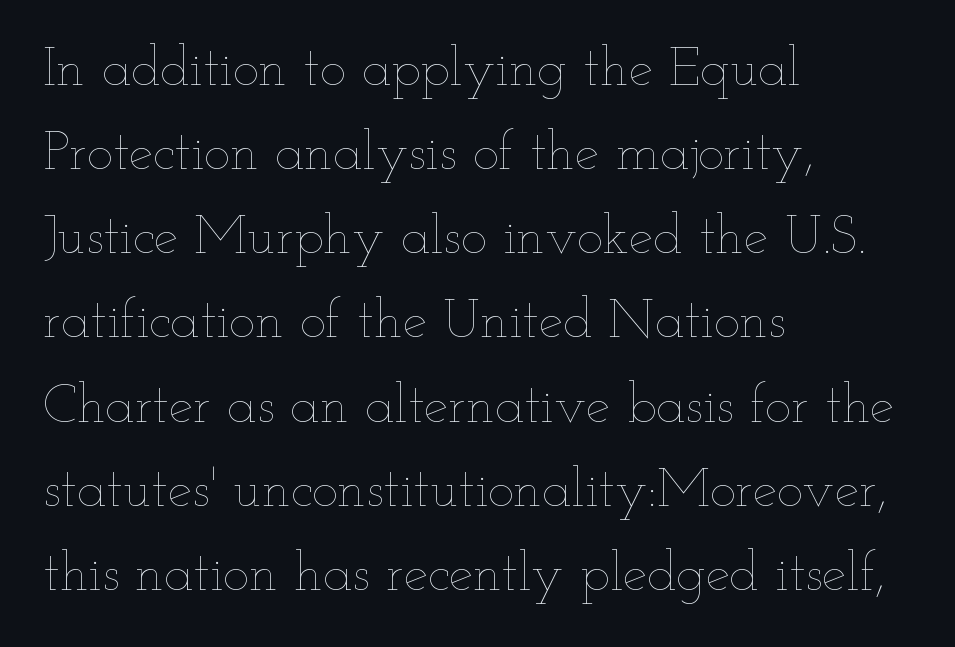
Each stroke keeps to a modest, everyday thickness or less. The lettering holds an erect, upright posture throughout. Is there much room between lines? A standard amount, neither cramped nor airy. Does the copy run flush right? No — it runs flush left. Check under the words: just untouched page.
